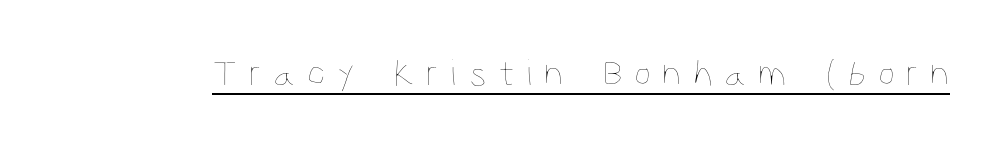
The cut favours lightness, reaching ordinary text weight at its darkest. Proportional: the letters do not fall into vertical columns. The face used here is rendered with a markedly widened letterfit. The rendering uses the underline text-decoration.
